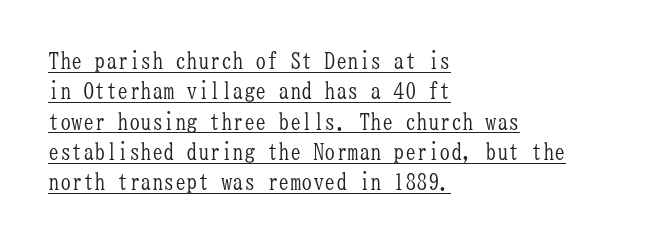
{"italic": "no", "bold": "no", "underline": "yes", "align": "left", "line_spacing": "normal", "line_spacing_ratio": 1.32, "letter_spacing": "normal", "letter_spacing_em": 0.0, "glyph_px": 23}
